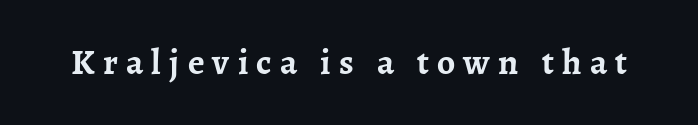
Q: Is the text bold? A: Yes.
Q: Is the text italic (slanted)? A: No, it is upright.
Q: Is the typeface a serif or a sans-serif typeface? A: Serif.
Q: Is the text underlined? A: No.
Q: Is the spacing between letters normal or unusually wide? A: Unusually wide.
Q: Width (condensed, normal, or wide)? A: Normal.
Q: Stroke contrast? A: Low.
Q: x-height? A: Medium.
Q: Monospaced? A: No.
